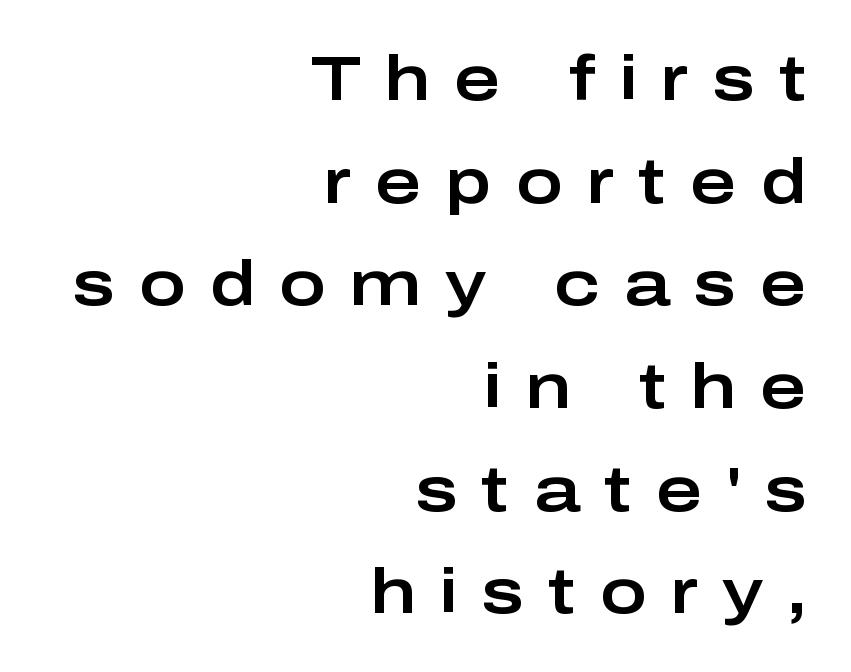
The image shows 63 px wide sans-serif type, upright; set right-aligned, normal line spacing (1.63x), unusually wide letter spacing (+0.38 em), not underlined; low stroke contrast and a medium x-height.
